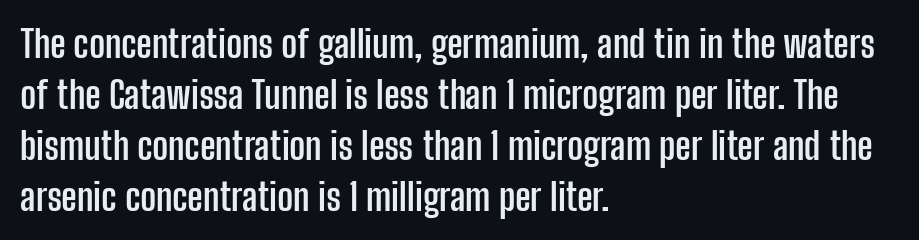
The image shows 38 px semibold, condensed sans-serif type, upright; set left-aligned, normal line spacing (1.34x), normal letter spacing, not underlined; low stroke contrast and a medium x-height.
